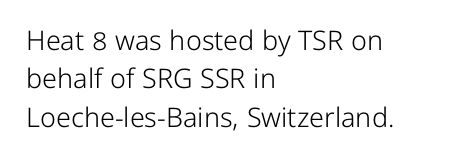
{"italic": "no", "bold": "no", "underline": "no", "align": "left", "line_spacing": "normal", "line_spacing_ratio": 1.42, "letter_spacing": "normal", "letter_spacing_em": 0.0, "glyph_px": 27}
